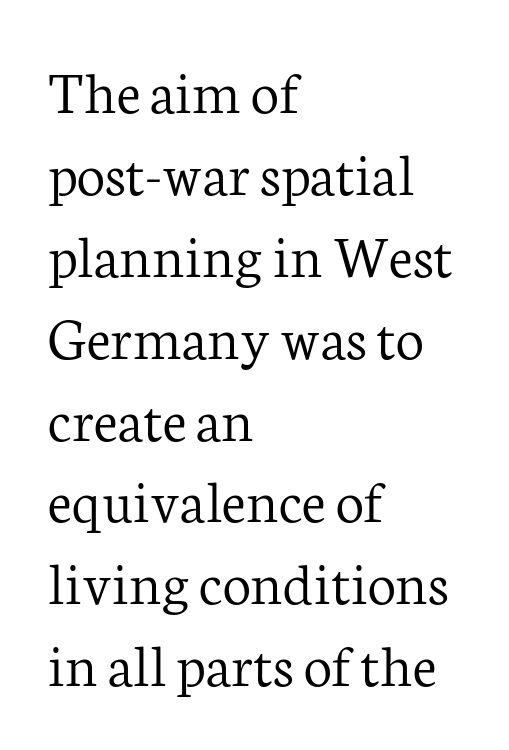
There is no visible air inserted between adjacent glyphs. I'd call this a serif setting — the letters wear small feet. The rendering uses natural spacing where letterforms have individual widths. If you measured baseline to baseline, you'd find a middling distance.
